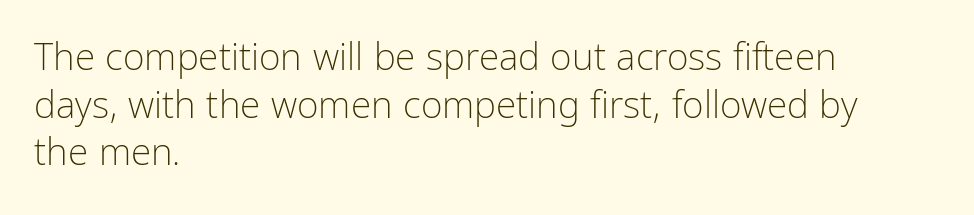
The image shows 37 px light, condensed sans-serif type, upright; set left-aligned, normal line spacing (1.29x), normal letter spacing, not underlined; low stroke contrast and a medium x-height.
